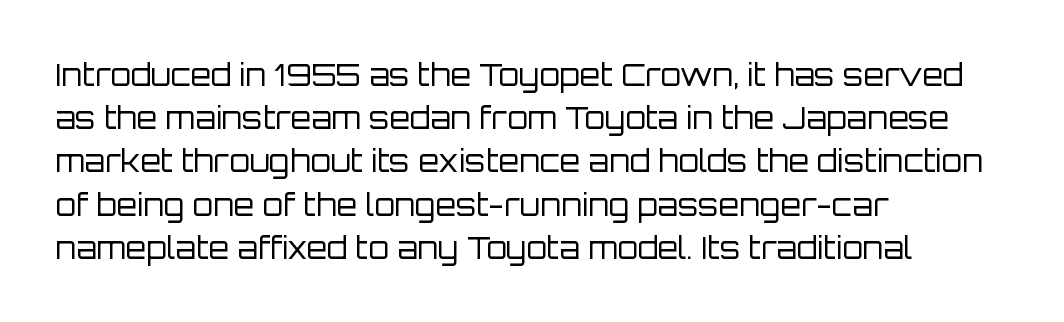
Q: Is the text bold? A: No.
Q: Is the text italic (slanted)? A: No, it is upright.
Q: Is the typeface a serif or a sans-serif typeface? A: Sans-serif.
Q: Is the text underlined? A: No.
Q: How is the paragraph aligned? A: Left-aligned.
Q: Is the spacing between letters normal or unusually wide? A: Normal.
Q: Is the spacing between lines tight, normal or loose? A: Normal.
Q: Width (condensed, normal, or wide)? A: Normal.
Q: Stroke contrast? A: Low.
Q: x-height? A: Large.
Q: Monospaced? A: No.
